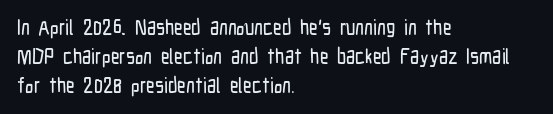
Q: Is the text italic (slanted)? A: No, it is upright.
Q: Is the text underlined? A: No.
Q: How is the paragraph aligned? A: Left-aligned.
Q: Is the spacing between letters normal or unusually wide? A: Normal.
Q: Is the spacing between lines tight, normal or loose? A: Normal.
